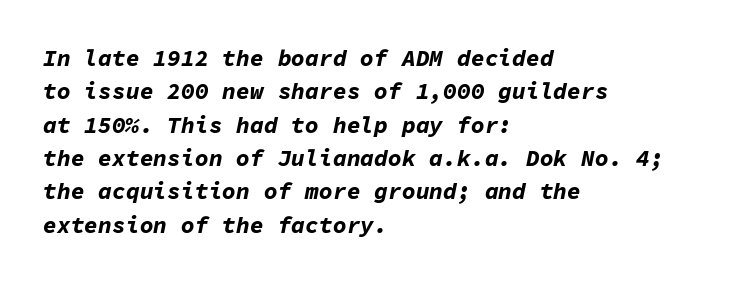
The image shows 23 px bold type, italic (leaning right); set left-aligned, normal line spacing (1.45x), normal letter spacing, not underlined.
